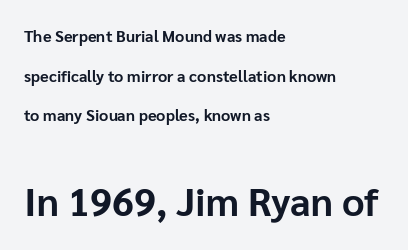
{"serif": "no", "italic": "no", "bold": "yes", "weight": "bold", "width": "normal", "stroke_contrast": "low", "x_height": "medium", "monospaced": "no", "underline": "no", "align": "left", "line_spacing": "loose", "line_spacing_ratio": 2.47, "letter_spacing": "normal", "letter_spacing_em": 0.0, "larger_block": "second", "size_ratio": 2.44, "glyph_px": 39}
